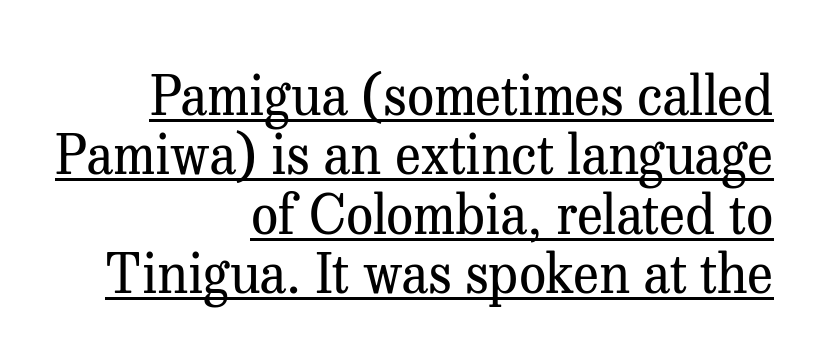
What kind of face is this? One with serifs. Every stem runs plumb, perpendicular to the baseline. Stem width sits at or under what a default text font uses. Quick note: underline on. Each word holds together tightly as a unit, with standard inter-letter gaps.
